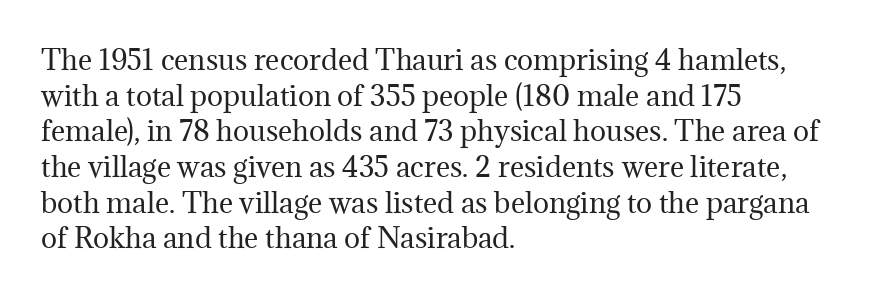
{"italic": "no", "bold": "no", "underline": "no", "align": "left", "line_spacing": "normal", "line_spacing_ratio": 1.32, "letter_spacing": "normal", "letter_spacing_em": 0.0, "glyph_px": 27}
